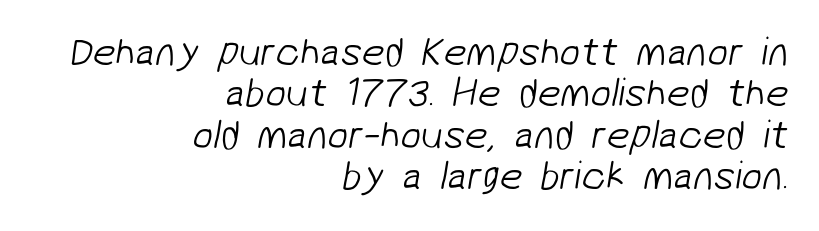
This reads as an unemphasized weight, regular at the heaviest. Typographically, this falls in the sans-serif category. Think of a printed novel: that variable character pitch is what you see here. The space between consecutive lines is stingy.
